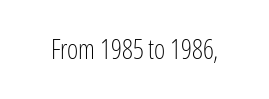
{"italic": "no", "bold": "no", "underline": "no", "letter_spacing": "normal", "letter_spacing_em": 0.0, "glyph_px": 27}
